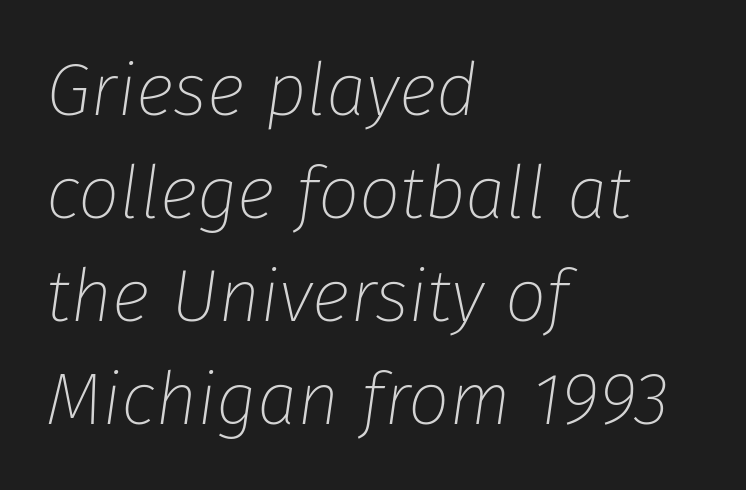
Notice how the passage keeps a crisp vertical edge on the left only. Descenders hang freely into open space. Posture: slanted. No letter is thick-stroked: the sample isn't bold. Character widths vary here, with narrow letters taking less room than wide ones. Does extra space separate the letters? No, they use regular spacing.
